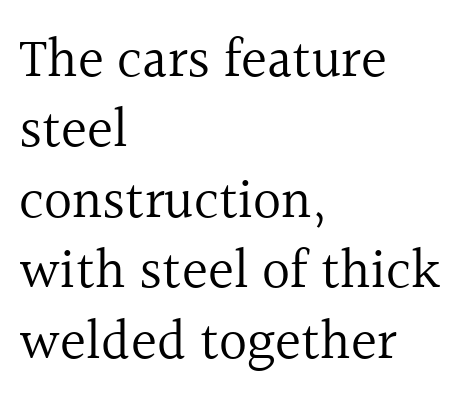
{"serif": "yes", "italic": "no", "bold": "no", "weight": "regular", "width": "normal", "x_height": "medium", "monospaced": "no", "underline": "no", "align": "left", "line_spacing": "normal", "line_spacing_ratio": 1.28, "letter_spacing": "normal", "letter_spacing_em": 0.0, "glyph_px": 55}
